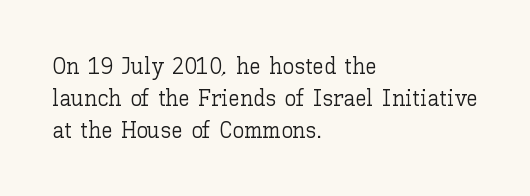
{"italic": "no", "bold": "no", "underline": "no", "align": "left", "line_spacing": "normal", "line_spacing_ratio": 1.39, "letter_spacing": "normal", "letter_spacing_em": 0.0, "glyph_px": 23}
